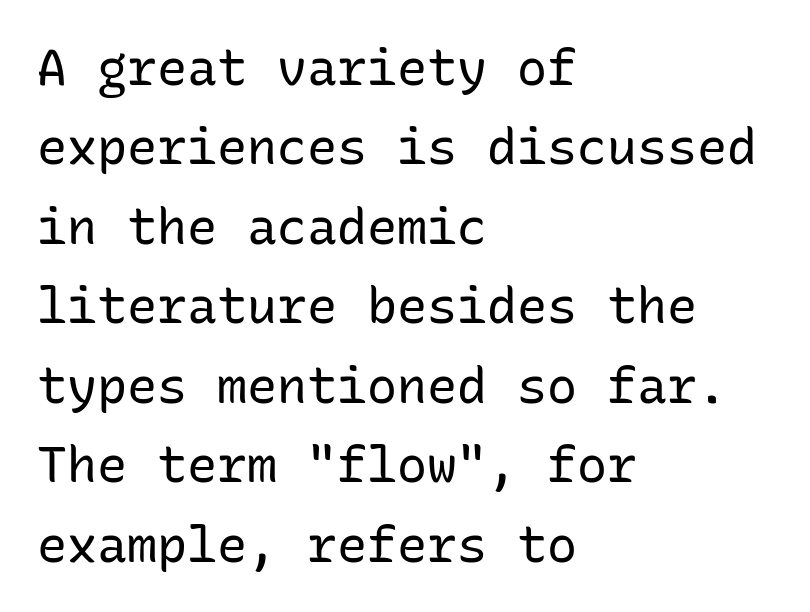
The image shows 50 px regular-weight sans-serif type, upright, monospaced; set left-aligned, normal line spacing (1.59x), normal letter spacing, not underlined; low stroke contrast and a medium x-height.
